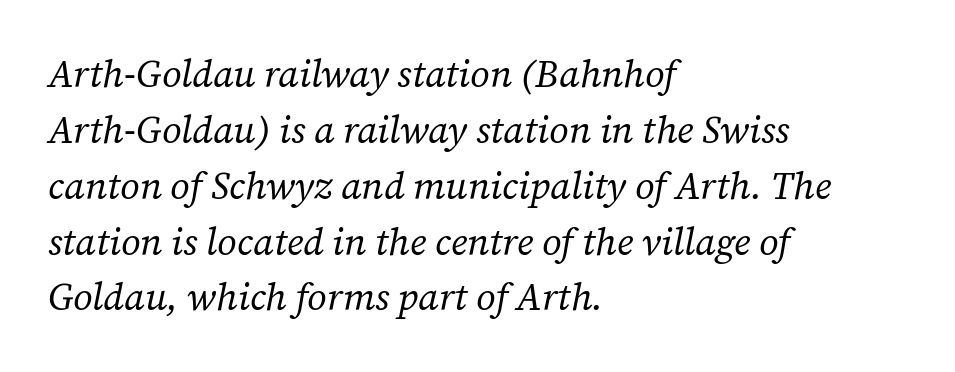
{"serif": "yes", "italic": "yes", "lean": "right", "slant_degrees": 12, "bold": "no", "weight": "regular", "width": "normal", "stroke_contrast": "low", "x_height": "medium", "monospaced": "no", "underline": "no", "align": "left", "line_spacing": "normal", "line_spacing_ratio": 1.47, "letter_spacing": "normal", "letter_spacing_em": 0.0, "glyph_px": 38}
